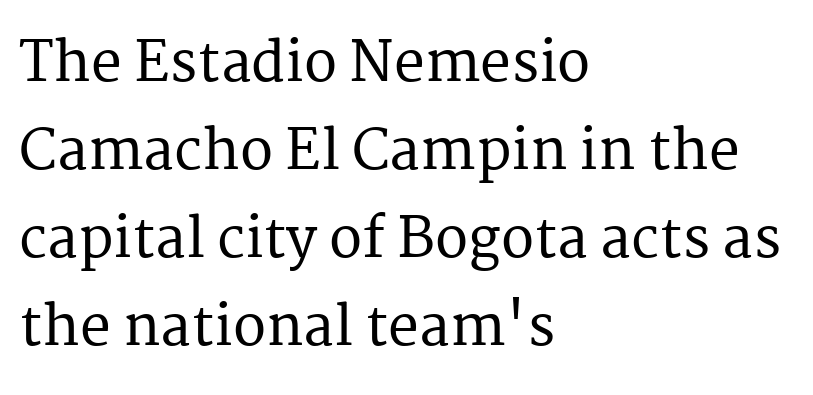
{"serif": "yes", "italic": "no", "width": "normal", "stroke_contrast": "medium", "x_height": "medium", "monospaced": "no", "underline": "no", "align": "left", "line_spacing": "normal", "line_spacing_ratio": 1.6, "letter_spacing": "normal", "letter_spacing_em": 0.0, "glyph_px": 55}
